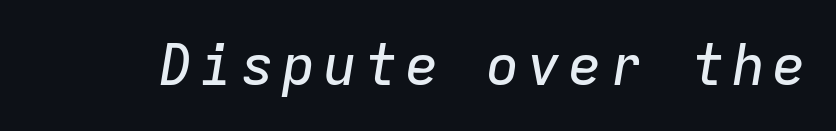
Q: Is the text italic (slanted)? A: Yes, it leans right by about 9 degrees.
Q: Is the text underlined? A: No.
Q: Width (condensed, normal, or wide)? A: Normal.
Q: Stroke contrast? A: Low.
Q: x-height? A: Medium.
Q: Monospaced? A: Yes.
